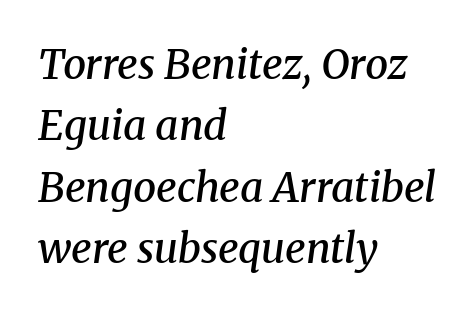
{"serif": "yes", "italic": "yes", "lean": "right", "slant_degrees": 8, "bold": "semi", "weight": "semibold", "width": "normal", "stroke_contrast": "medium", "x_height": "medium", "monospaced": "no", "underline": "no", "align": "left", "line_spacing": "normal", "line_spacing_ratio": 1.5, "letter_spacing": "normal", "letter_spacing_em": 0.0, "glyph_px": 41}
